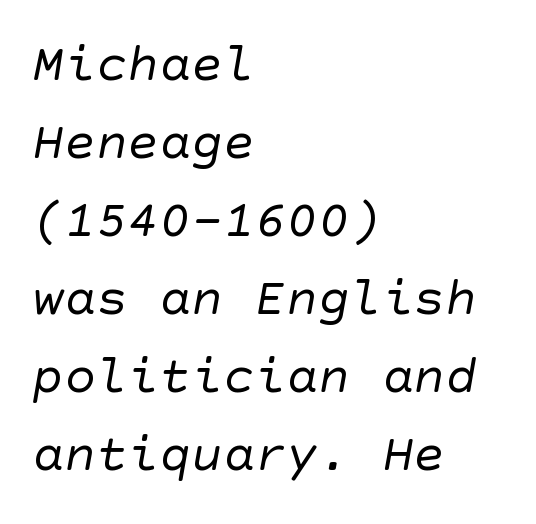
The image shows 53 px regular-weight sans-serif type; set left-aligned, normal line spacing (1.47x), normal letter spacing, not underlined; low stroke contrast and a large x-height.
